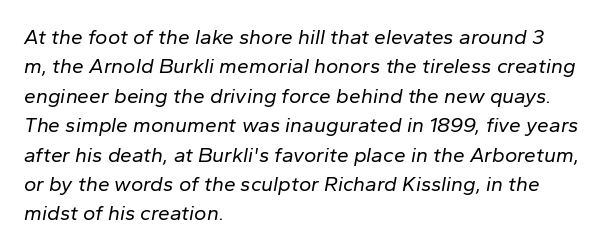
No extra tracking has been applied to these lines. These lines were composed using italics. Weight: regular or lighter. Honestly, there is no underline to notice here at all. The passage is arranged the way most books set body copy — flush left. This block has exactly the height ordinary leading produces.
